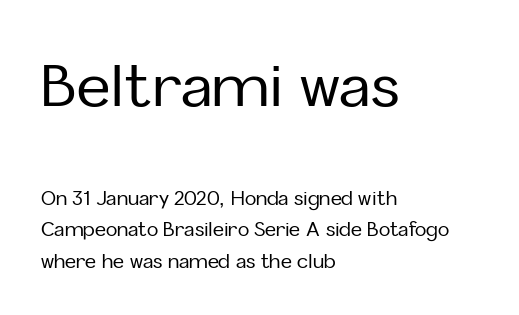
Which chunk is bigger? The first one — the top block dwarfs the bottom. Vertical strokes here are truly vertical. Between one letter and the next there's only the usual sliver of space. The space between consecutive lines is moderate.
